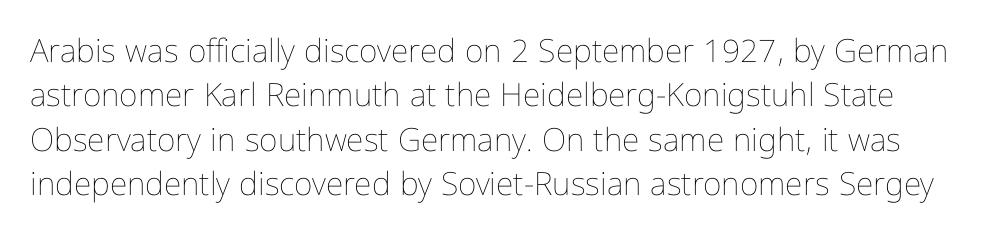
The image shows 32 px thin, condensed type, upright; set normal line spacing (1.39x), normal letter spacing, not underlined; low stroke contrast and a medium x-height.
